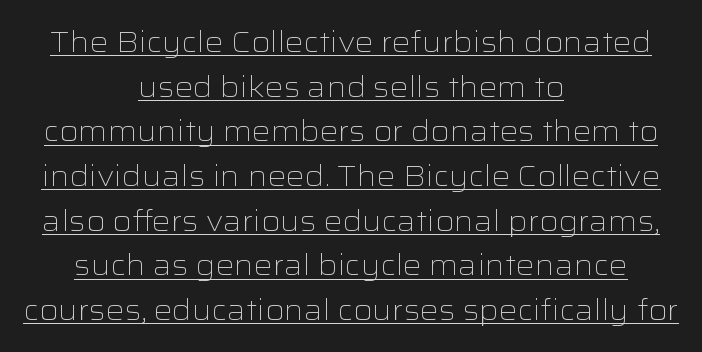
The image shows 29 px light, wide sans-serif type, upright; set centered, normal line spacing (1.54x), normal letter spacing, underlined; low stroke contrast and a medium x-height.
